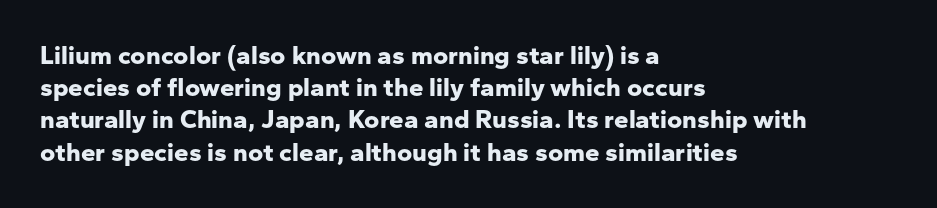
The image shows 26 px bold type, upright; set left-aligned, line spacing 1.24x, normal letter spacing, not underlined.
